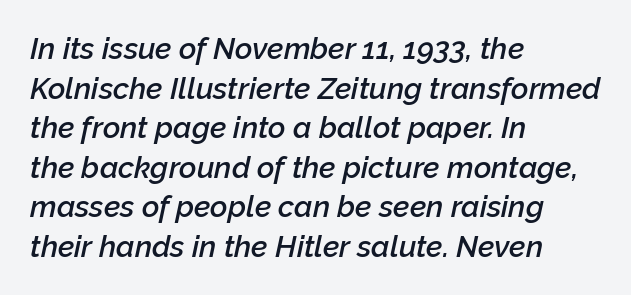
The image shows 30 px semibold type, italic (leaning right); set left-aligned, normal line spacing (1.32x), normal letter spacing, not underlined; low stroke contrast and a medium x-height.
